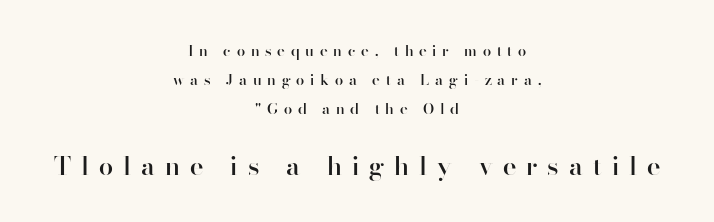
Q: Is the text bold? A: Semi-bold.
Q: Is the text italic (slanted)? A: No, it is upright.
Q: Is the text underlined? A: No.
Q: How is the paragraph aligned? A: Centered.
Q: Is the spacing between letters normal or unusually wide? A: Unusually wide.
Q: Is the spacing between lines tight, normal or loose? A: Loose.
Q: Which block of text is set in a larger size, the first (top) or the second (bottom)? A: The second (bottom) one.
